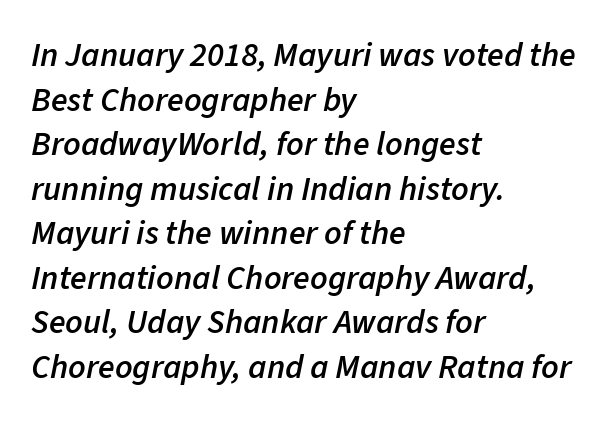
Q: Is the text bold? A: Semi-bold.
Q: Is the text italic (slanted)? A: Yes, it leans right by about 11 degrees.
Q: Is the text underlined? A: No.
Q: How is the paragraph aligned? A: Left-aligned.
Q: Is the spacing between letters normal or unusually wide? A: Normal.
Q: Is the spacing between lines tight, normal or loose? A: Normal.
Q: Width (condensed, normal, or wide)? A: Normal.
Q: Stroke contrast? A: Low.
Q: x-height? A: Medium.
Q: Monospaced? A: No.
